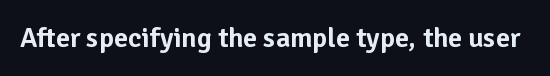
The image shows 28 px sans-serif type, upright; set normal letter spacing, not underlined; low stroke contrast and a medium x-height.
